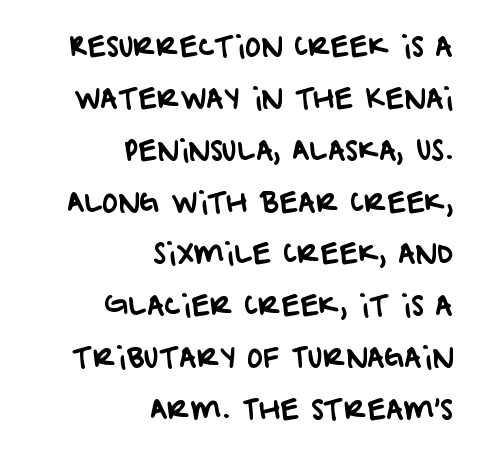
Q: Is the text underlined? A: No.
Q: How is the paragraph aligned? A: Right-aligned.
Q: Is the spacing between letters normal or unusually wide? A: Normal.
Q: Is the spacing between lines tight, normal or loose? A: Loose.
